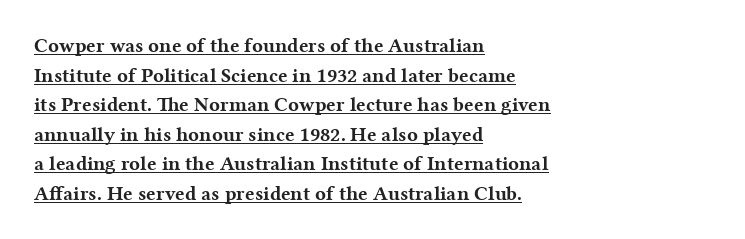
The image shows 20 px bold type, upright; set left-aligned, normal line spacing (1.48x), normal letter spacing, underlined.
